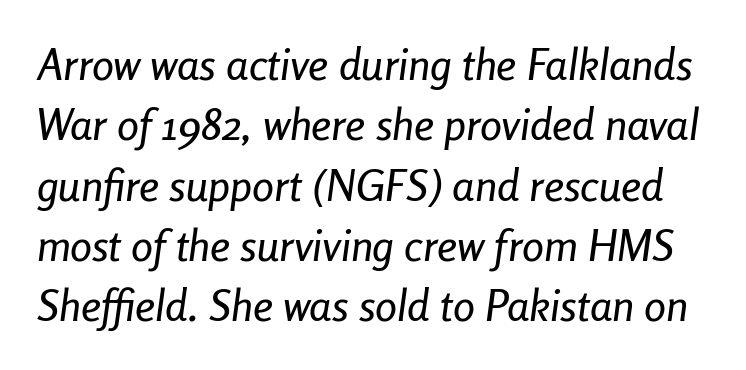
Q: Is the text italic (slanted)? A: Yes, it leans right by about 8 degrees.
Q: Is the text underlined? A: No.
Q: Is the spacing between letters normal or unusually wide? A: Normal.
Q: Is the spacing between lines tight, normal or loose? A: Normal.
Q: Width (condensed, normal, or wide)? A: Condensed.
Q: Stroke contrast? A: Low.
Q: x-height? A: Medium.
Q: Monospaced? A: No.
